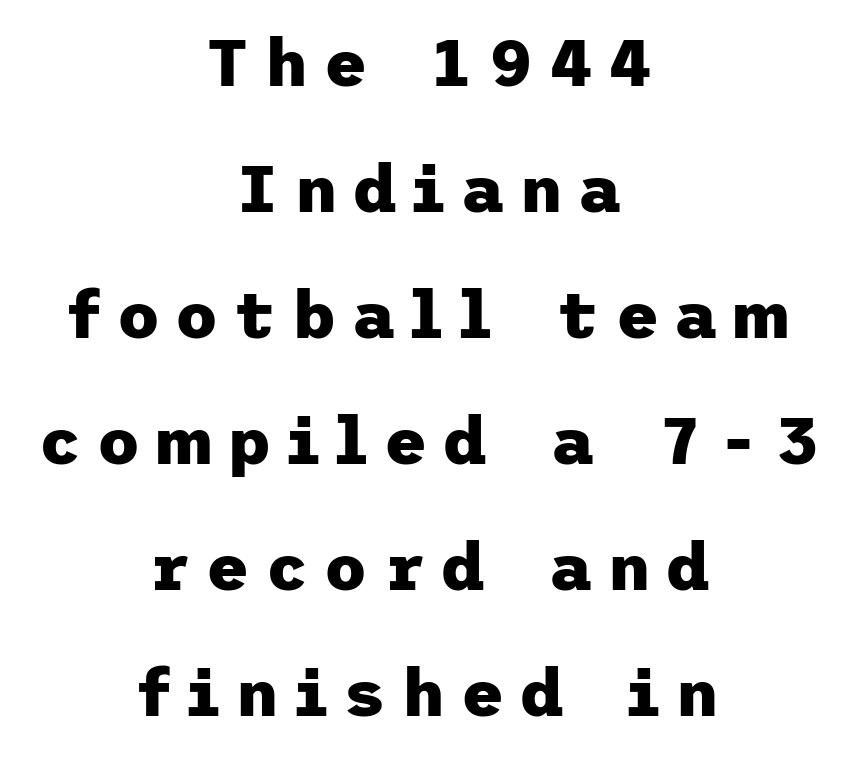
The image shows 66 px heavy sans-serif type, upright; set centered, loose line spacing (1.91x), unusually wide letter spacing (+0.24 em), not underlined; low stroke contrast and a medium x-height.
